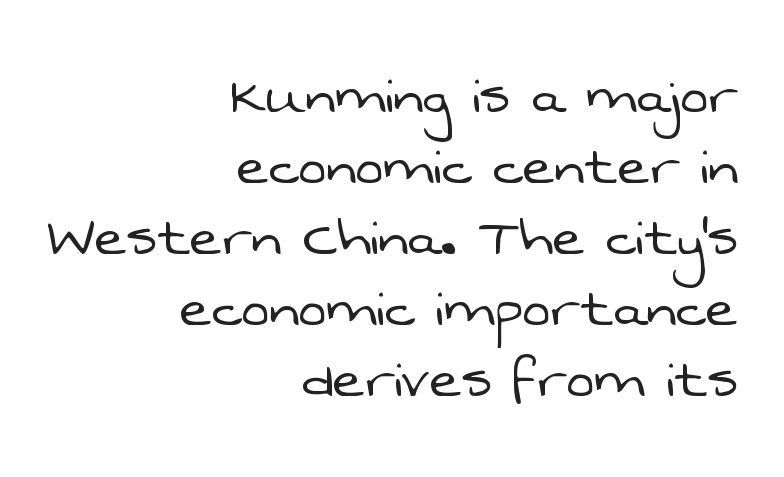
{"serif": "no", "bold": "no", "weight": "light", "width": "normal", "stroke_contrast": "low", "x_height": "medium", "monospaced": "no", "underline": "no", "align": "right", "line_spacing": "tight", "line_spacing_ratio": 1.06, "letter_spacing": "normal", "letter_spacing_em": 0.0, "glyph_px": 67}
